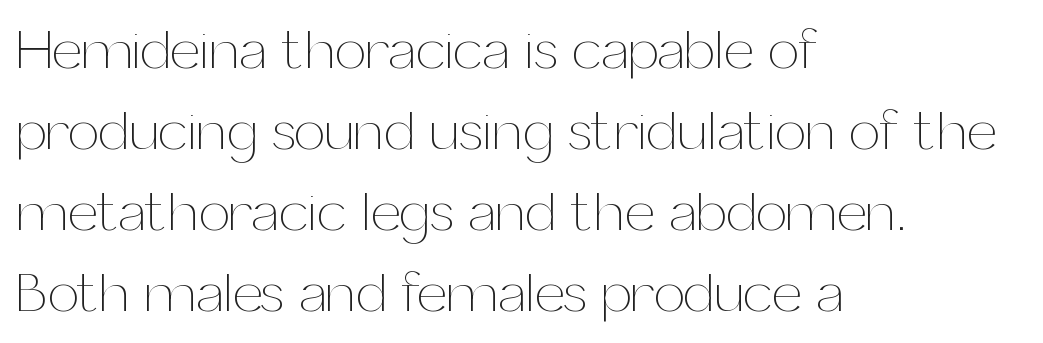
{"italic": "no", "bold": "no", "weight": "thin", "width": "normal", "stroke_contrast": "medium", "x_height": "medium", "monospaced": "no", "underline": "no", "align": "left", "line_spacing": "normal", "line_spacing_ratio": 1.47, "letter_spacing": "normal", "letter_spacing_em": 0.0, "glyph_px": 55}
